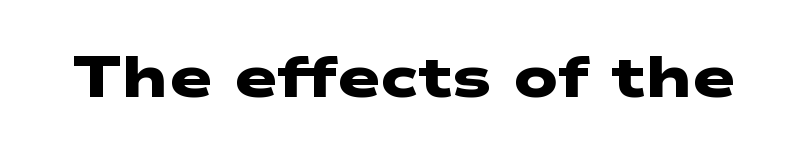
Emphasis by weight is at full strength: bold. The passage shown has conventional tracking throughout. The passage shown is typed in a proportional face where columns would drift. Type style note: lacks serifs.
